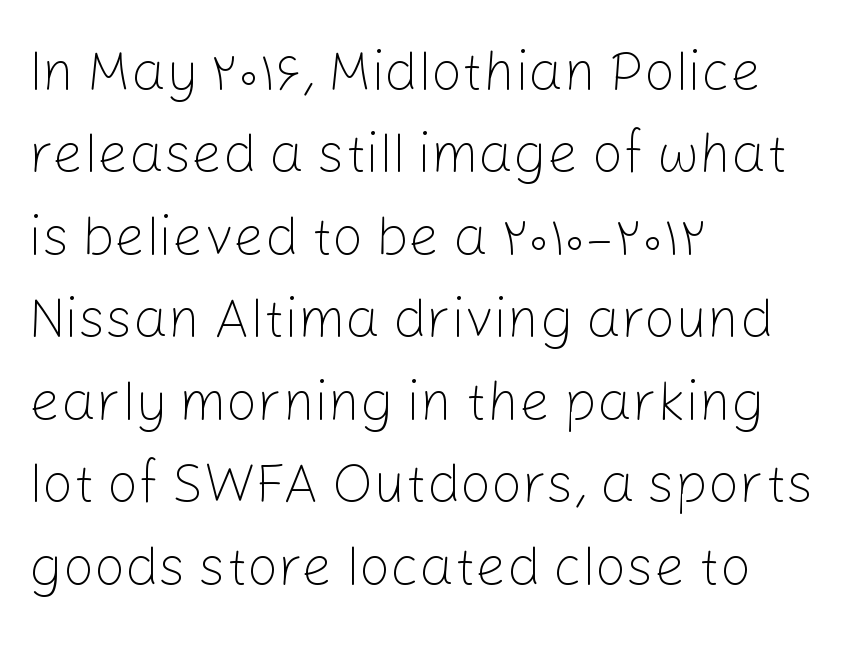
{"serif": "no", "italic": "no", "bold": "no", "weight": "light", "width": "normal", "stroke_contrast": "low", "x_height": "medium", "monospaced": "no", "underline": "no", "align": "left", "line_spacing": "normal", "line_spacing_ratio": 1.5, "letter_spacing": "normal", "letter_spacing_em": 0.0, "glyph_px": 55}
